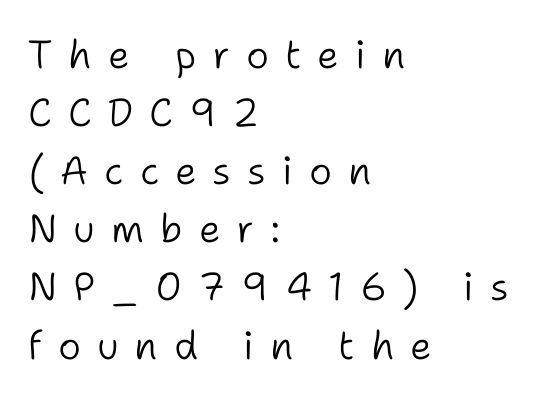
The image shows 39 px light sans-serif type, upright; set left-aligned, normal line spacing (1.49x), unusually wide letter spacing (+0.41 em), not underlined; low stroke contrast and a medium x-height.
